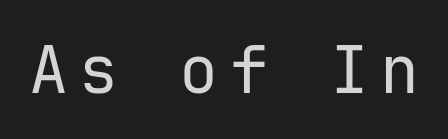
A light-to-regular cut is what we see here. Designer's note — italics off, roman on. Unlike a traditional serif, this face leaves its strokes unadorned. The passage shown is typed in a monospace face where columns stay perfectly aligned. The words here are not underlined.
